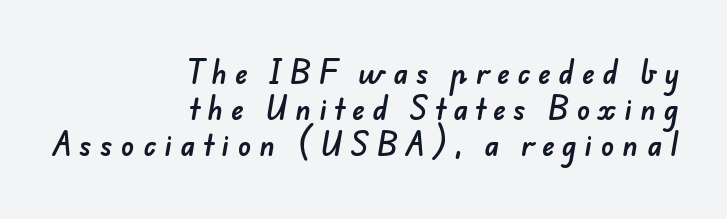
Q: Is the text underlined? A: No.
Q: How is the paragraph aligned? A: Right-aligned.
Q: Is the spacing between letters normal or unusually wide? A: Unusually wide.
Q: Is the spacing between lines tight, normal or loose? A: Normal.
